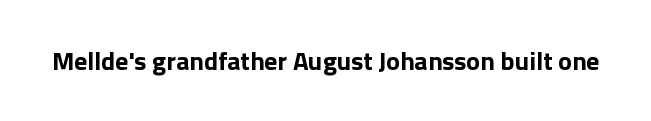
Only glyphs here, with clear space below each row. Rendered with straight, roman letterforms. The glyphs have the mass of a bold cut. Observe the ordinary spacing: letters are neighbours, not strangers.
